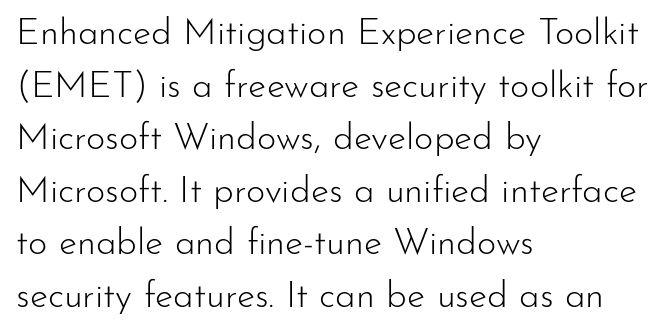
The image shows 37 px light sans-serif type, upright; set left-aligned, normal line spacing (1.42x), normal letter spacing, not underlined; low stroke contrast and a small x-height.
